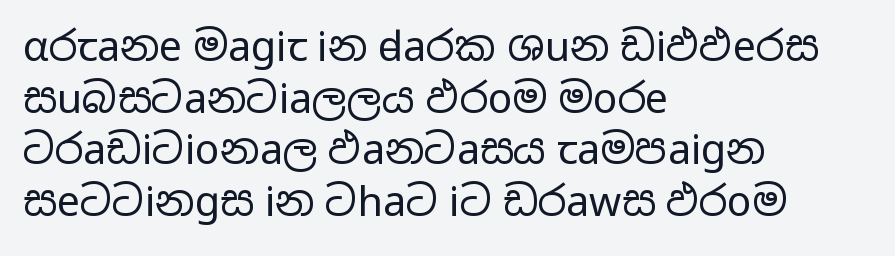
{"serif": "no", "italic": "no", "bold": "no", "weight": "regular", "width": "wide", "stroke_contrast": "low", "x_height": "medium", "monospaced": "no", "underline": "no", "align": "left", "line_spacing": "normal", "line_spacing_ratio": 1.26, "letter_spacing": "normal", "letter_spacing_em": 0.0, "glyph_px": 41}
